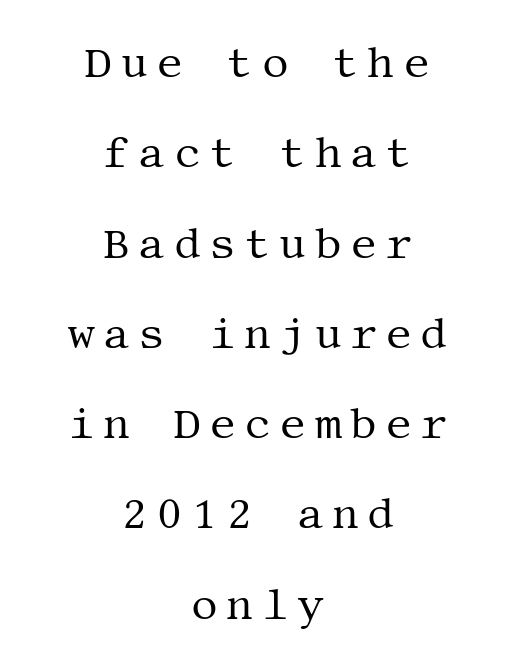
{"serif": "yes", "italic": "no", "bold": "no", "weight": "regular", "width": "normal", "stroke_contrast": "medium", "x_height": "large", "underline": "no", "align": "center", "line_spacing": "loose", "line_spacing_ratio": 2.15, "letter_spacing": "wide", "letter_spacing_em": 0.2, "glyph_px": 42}
